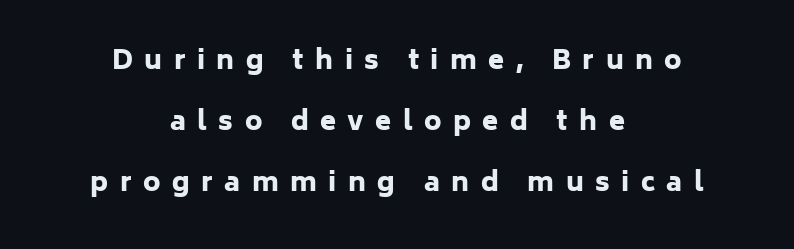
The image shows 26 px bold type, upright; set centered, loose line spacing (2.34x), unusually wide letter spacing (+0.44 em), not underlined.
